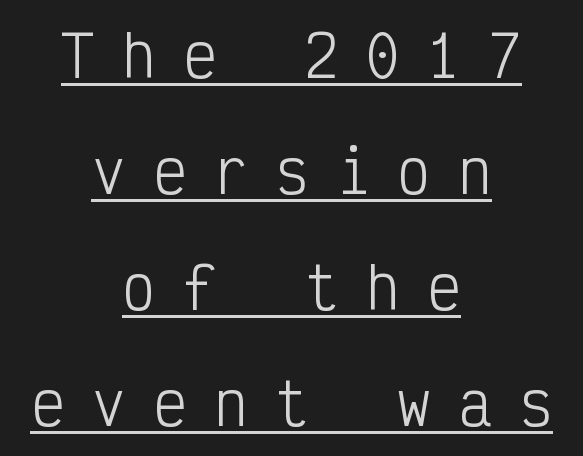
The glyphs are accompanied by a horizontal stroke just below them. Each letter, wide or thin by design, is forced into the same width here. Classification — sans serif. The rendering inserts visible extra space after every character. A typesetter would mark this as roman, not italic.
